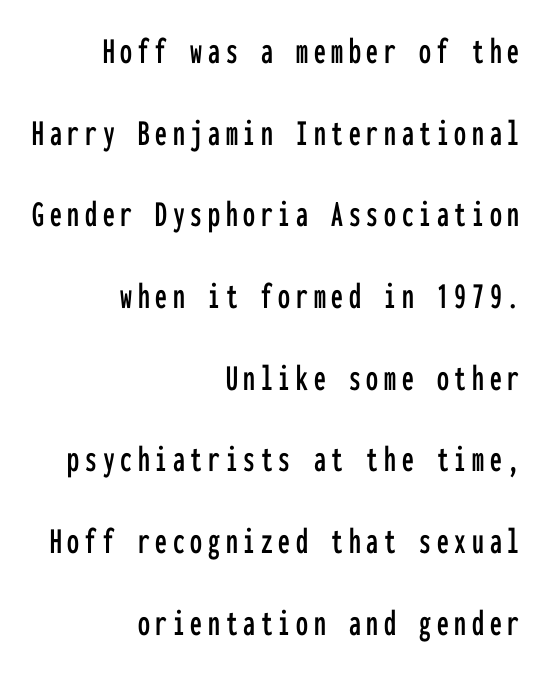
The image shows 38 px condensed sans-serif type, upright, monospaced; set right-aligned, loose line spacing (2.15x), not underlined; low stroke contrast and a medium x-height.
